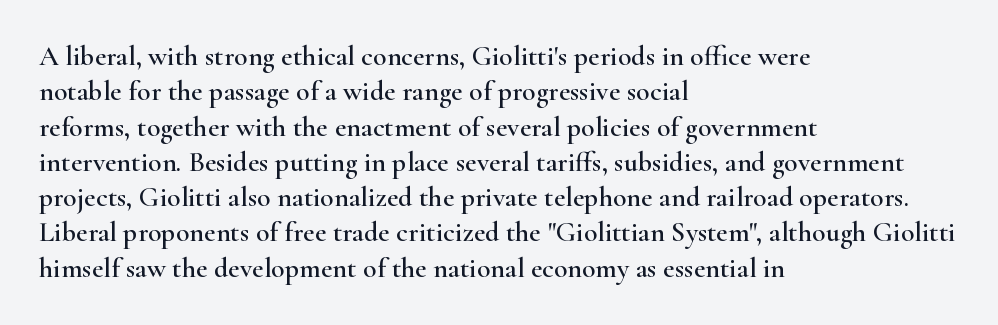
Nope, not italic — everything's standing straight. Beneath every word, the page is bare. Whoever set this chose a conventional vertical rhythm. The type family on display is of the serif kind.
